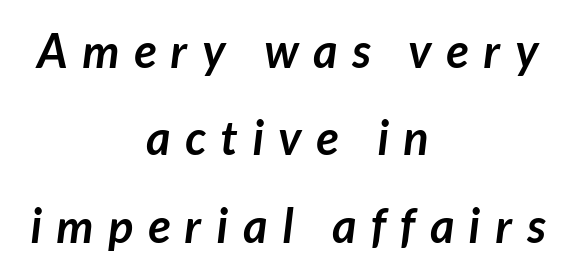
{"serif": "no", "bold": "yes", "weight": "semibold", "width": "normal", "stroke_contrast": "low", "x_height": "medium", "monospaced": "no", "underline": "no", "align": "center", "line_spacing_ratio": 1.86, "letter_spacing": "wide", "letter_spacing_em": 0.31, "glyph_px": 47}
